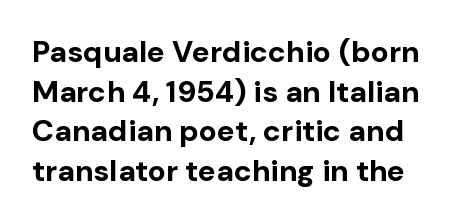
{"serif": "no", "italic": "no", "bold": "yes", "weight": "bold", "width": "normal", "stroke_contrast": "low", "x_height": "medium", "monospaced": "no", "underline": "no", "line_spacing": "normal", "line_spacing_ratio": 1.32, "letter_spacing": "normal", "letter_spacing_em": 0.0, "glyph_px": 30}
